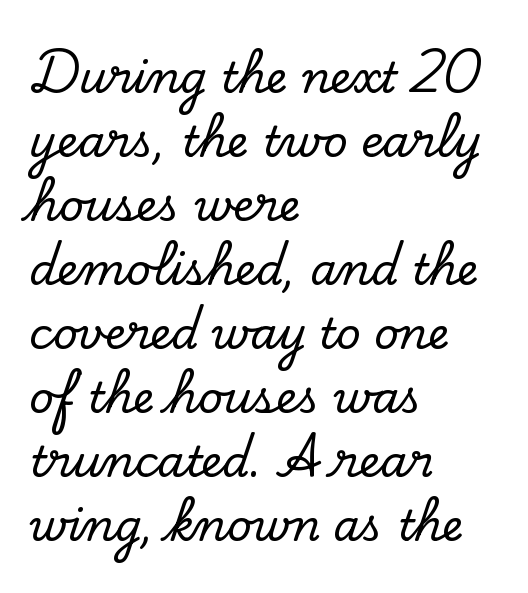
The image shows 43 px serif type; set left-aligned, normal line spacing (1.49x), normal letter spacing, not underlined; low stroke contrast and a small x-height.
